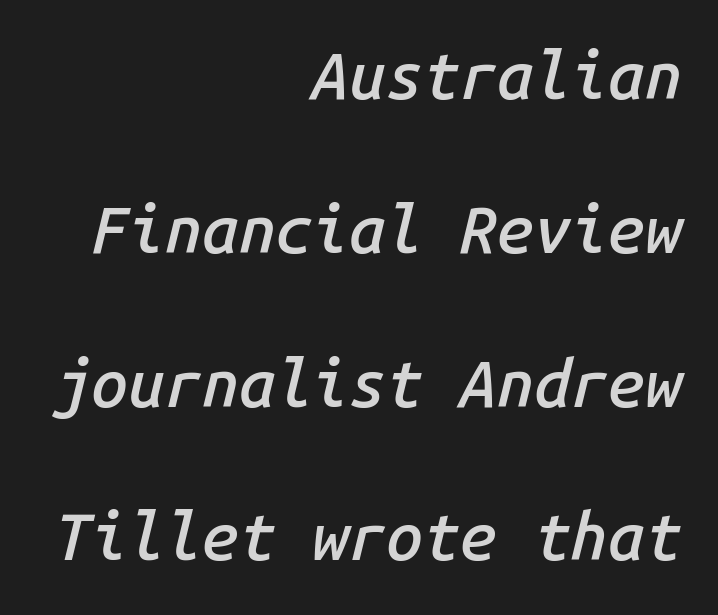
{"italic": "yes", "lean": "right", "slant_degrees": 14, "bold": "semi", "weight": "semibold", "width": "normal", "stroke_contrast": "low", "x_height": "medium", "monospaced": "yes", "underline": "no", "align": "right", "line_spacing": "loose", "line_spacing_ratio": 2.33, "letter_spacing": "normal", "letter_spacing_em": 0.0, "glyph_px": 66}
